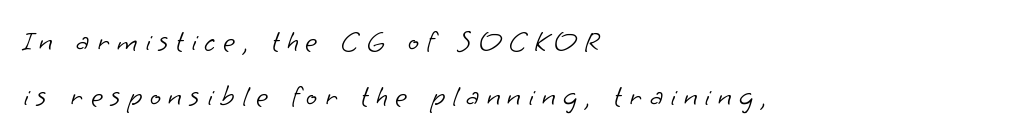
{"serif": "no", "bold": "no", "weight": "light", "width": "normal", "stroke_contrast": "low", "x_height": "small", "monospaced": "no", "underline": "no", "align": "left", "line_spacing": "loose", "line_spacing_ratio": 1.9, "letter_spacing": "wide", "letter_spacing_em": 0.26, "glyph_px": 29}
